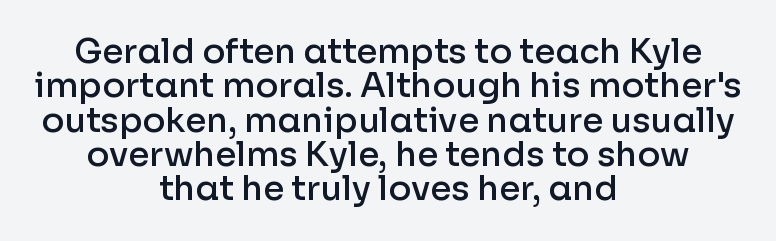
{"serif": "no", "italic": "no", "bold": "semi", "weight": "semibold", "width": "normal", "stroke_contrast": "low", "x_height": "medium", "monospaced": "no", "underline": "no", "align": "center", "line_spacing": "tight", "line_spacing_ratio": 1.01, "letter_spacing": "normal", "letter_spacing_em": 0.0, "glyph_px": 34}
